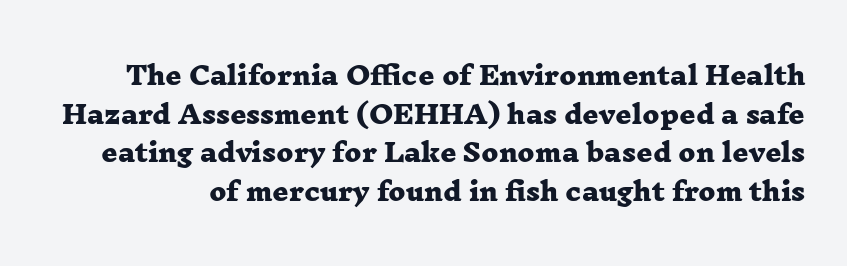
The characters look thick and weighty, a clear bold. If you measured baseline to baseline, you'd find a middling distance. This sample uses plain, unmodified letter spacing. The foot of each line stays bare and open.
